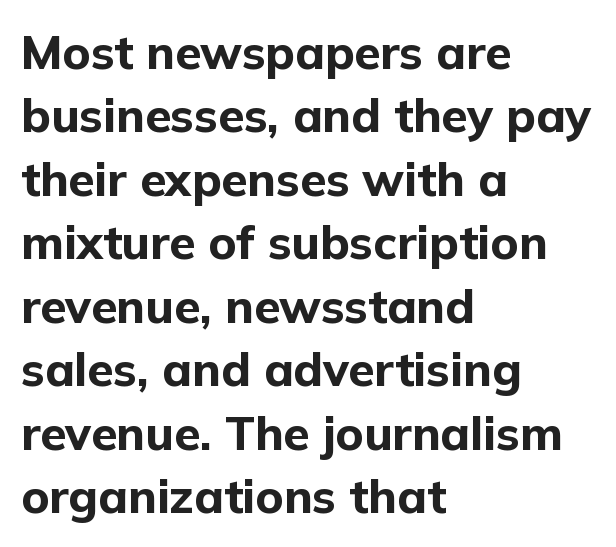
The image shows 47 px bold sans-serif type, upright; set left-aligned, normal line spacing (1.35x), normal letter spacing, not underlined; low stroke contrast and a medium x-height.
